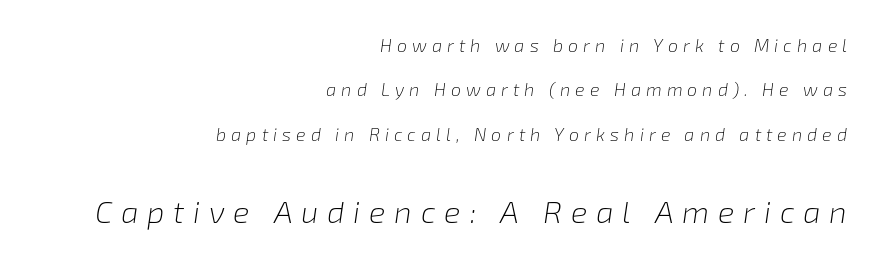
Q: Is the text bold? A: No.
Q: Is the text italic (slanted)? A: Yes, it leans right by about 8 degrees.
Q: Is the text underlined? A: No.
Q: How is the paragraph aligned? A: Right-aligned.
Q: Is the spacing between letters normal or unusually wide? A: Unusually wide.
Q: Is the spacing between lines tight, normal or loose? A: Loose.
Q: Which block of text is set in a larger size, the first (top) or the second (bottom)? A: The second (bottom) one.
Q: Width (condensed, normal, or wide)? A: Normal.
Q: Stroke contrast? A: Low.
Q: x-height? A: Medium.
Q: Monospaced? A: No.
